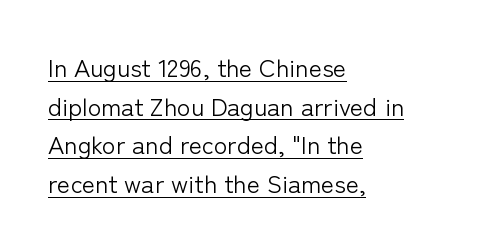
The image shows 25 px text type, upright; set left-aligned, normal line spacing (1.55x), normal letter spacing, underlined.
